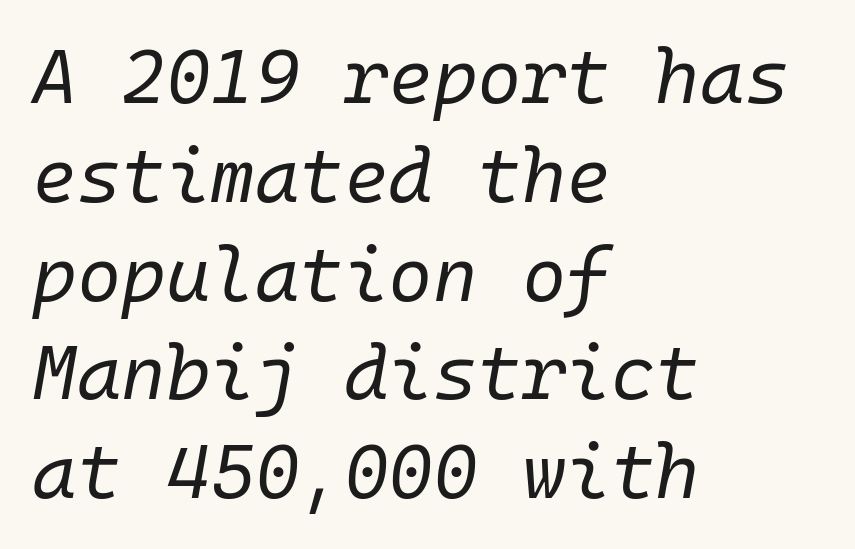
{"italic": "yes", "lean": "right", "slant_degrees": 10, "bold": "no", "weight": "regular", "width": "normal", "stroke_contrast": "low", "x_height": "medium", "monospaced": "yes", "underline": "no", "align": "left", "line_spacing": "normal", "line_spacing_ratio": 1.3, "letter_spacing": "normal", "letter_spacing_em": 0.0, "glyph_px": 76}
